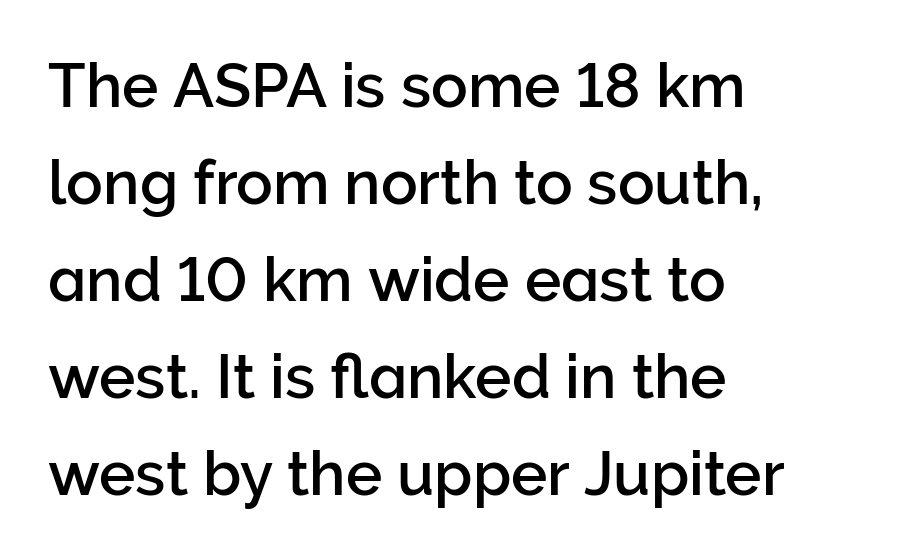
{"serif": "no", "italic": "no", "width": "normal", "stroke_contrast": "low", "x_height": "medium", "monospaced": "no", "underline": "no", "align": "left", "line_spacing": "normal", "line_spacing_ratio": 1.59, "letter_spacing": "normal", "letter_spacing_em": 0.0, "glyph_px": 61}
